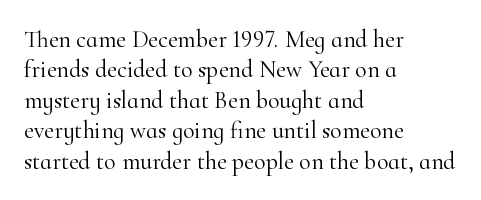
The image shows 24 px text type, upright; set left-aligned, normal line spacing (1.27x), normal letter spacing, not underlined.
